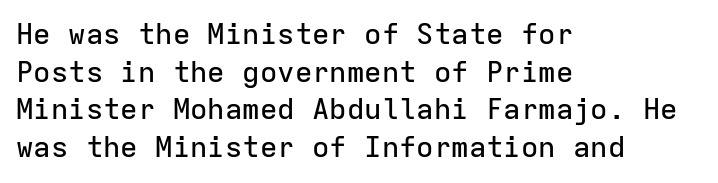
The image shows 29 px sans-serif type, upright, monospaced; set left-aligned, normal line spacing (1.3x), normal letter spacing, not underlined; low stroke contrast and a medium x-height.
